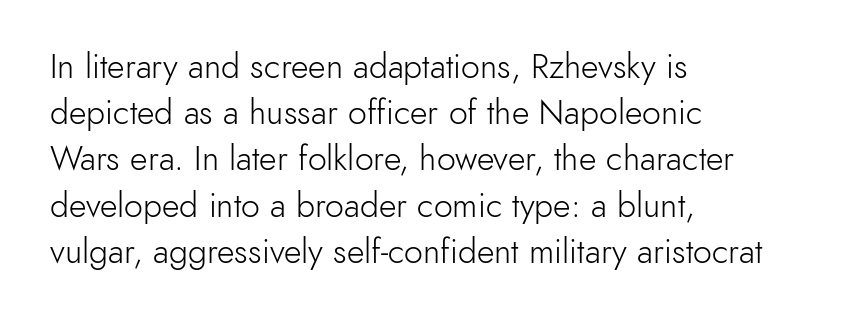
Q: Is the text bold? A: No.
Q: Is the text italic (slanted)? A: No, it is upright.
Q: Is the typeface a serif or a sans-serif typeface? A: Sans-serif.
Q: Is the text underlined? A: No.
Q: How is the paragraph aligned? A: Left-aligned.
Q: Is the spacing between letters normal or unusually wide? A: Normal.
Q: Is the spacing between lines tight, normal or loose? A: Normal.
Q: Width (condensed, normal, or wide)? A: Normal.
Q: x-height? A: Small.
Q: Monospaced? A: No.
